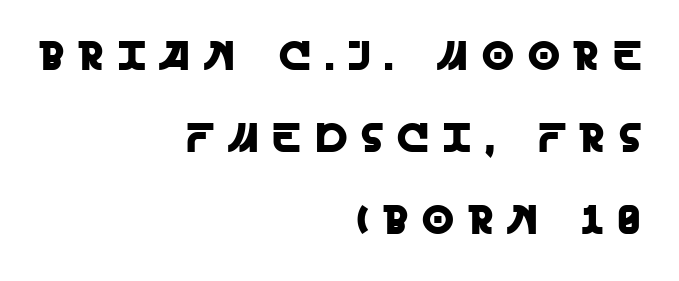
{"serif": "no", "italic": "no", "width": "normal", "x_height": "large", "monospaced": "no", "underline": "no", "align": "right", "line_spacing": "loose", "line_spacing_ratio": 2.0, "letter_spacing": "wide", "letter_spacing_em": 0.34, "glyph_px": 41}
